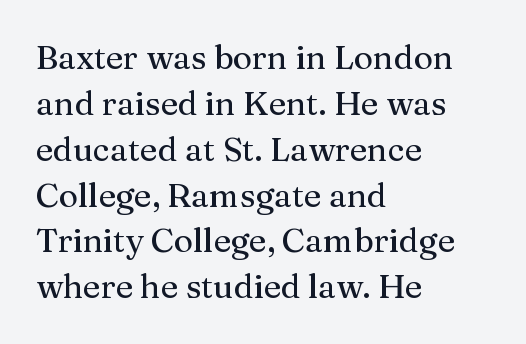
The image shows 33 px serif type, upright; set left-aligned, normal line spacing (1.39x), normal letter spacing, not underlined; medium stroke contrast and a medium x-height.
